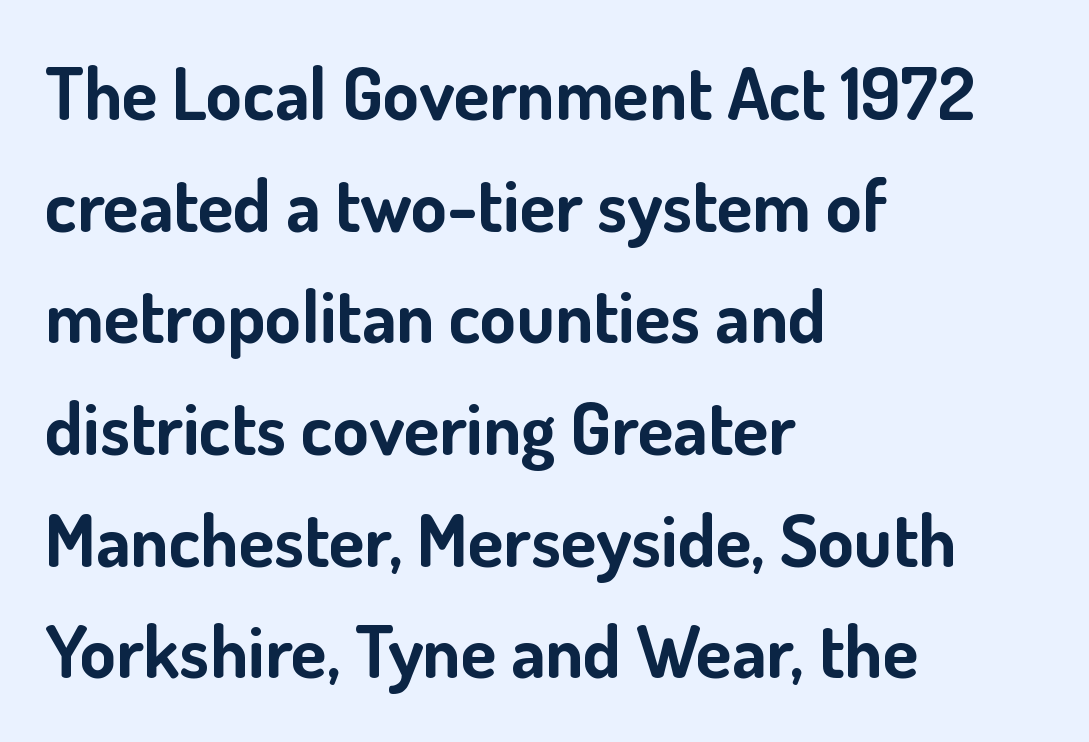
Q: Is the text bold? A: Yes.
Q: Is the text italic (slanted)? A: No, it is upright.
Q: Is the typeface a serif or a sans-serif typeface? A: Sans-serif.
Q: Is the text underlined? A: No.
Q: How is the paragraph aligned? A: Left-aligned.
Q: Is the spacing between letters normal or unusually wide? A: Normal.
Q: Is the spacing between lines tight, normal or loose? A: Normal.
Q: Width (condensed, normal, or wide)? A: Normal.
Q: Stroke contrast? A: Low.
Q: x-height? A: Small.
Q: Monospaced? A: No.
